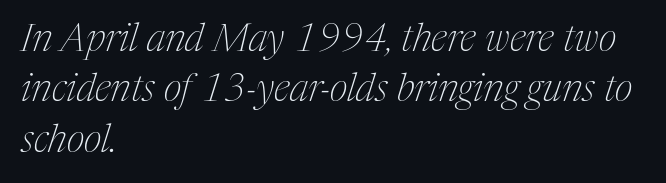
No extra tracking has been applied to these lines. These lines stack with their left ends in a neat column. The specimen omits any rule beneath the text block's lines. The weight would be labelled regular, book, light, or lighter still.
